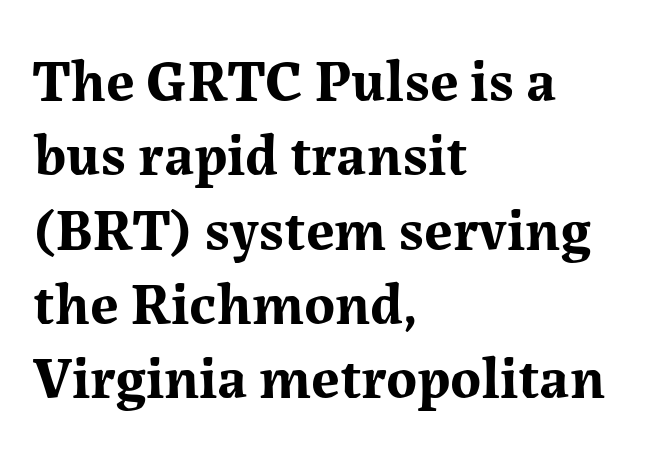
Q: Is the text bold? A: Yes.
Q: Is the text italic (slanted)? A: No, it is upright.
Q: Is the typeface a serif or a sans-serif typeface? A: Serif.
Q: Is the text underlined? A: No.
Q: How is the paragraph aligned? A: Left-aligned.
Q: Is the spacing between letters normal or unusually wide? A: Normal.
Q: Is the spacing between lines tight, normal or loose? A: Normal.
Q: Width (condensed, normal, or wide)? A: Normal.
Q: Stroke contrast? A: Medium.
Q: x-height? A: Medium.
Q: Monospaced? A: No.
